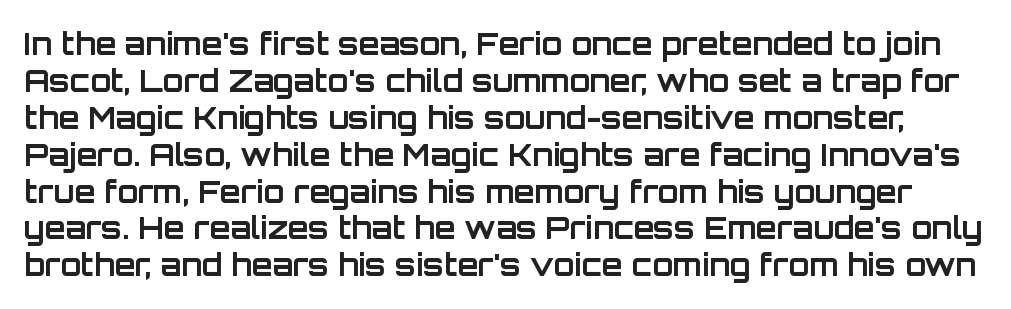
You could not count columns in this text — the font is proportionally spaced. Check under the words: just untouched page. Typesetter's note: full bold, strokes at maximum text heaviness. Here the glyphs are tracked normally, forming tight word shapes. Serif or sans? Sans — the stroke terminals are bare.
